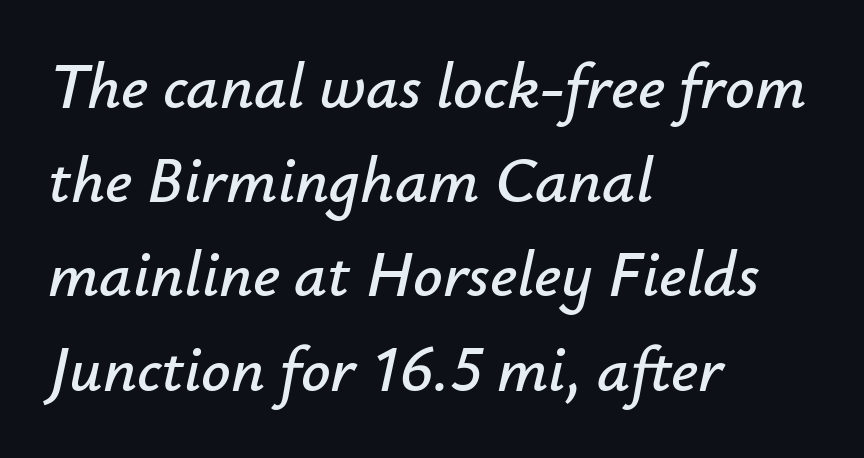
The glyphs look as if they've been sheared to an angle. Successive baselines arrive at the customary interval. Does the copy run flush right? No — it runs flush left. The letters advance in unequal steps, a hallmark of proportional type. Look at the tracking — it's just the regular setting, nothing added.
